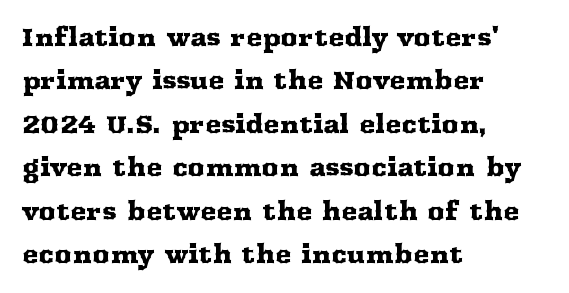
Glyph-to-glyph distance matches everyday printed text. The words here are not underlined. Does the lettering tilt? It doesn't — this is upright. Line beginnings align vertically; line endings do not.
